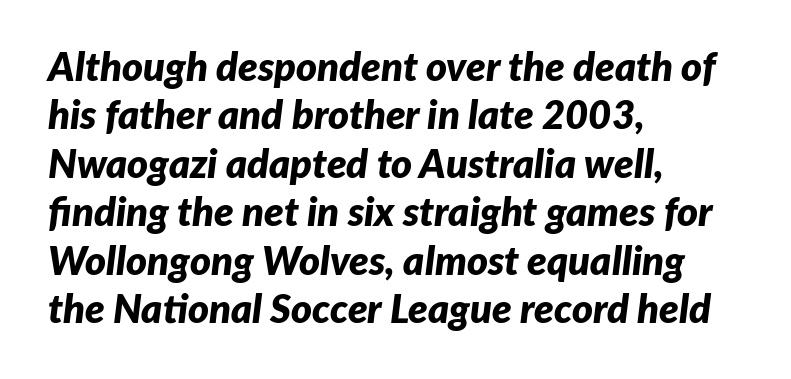
There is no visible air inserted between adjacent glyphs. Visually the block forms a straight wall on the left and a jagged coastline on the right. Lines of text with bare space underneath. Notice how thick the strokes are: this is what a full bold looks like. Observe the lean: these are italic letterforms.
